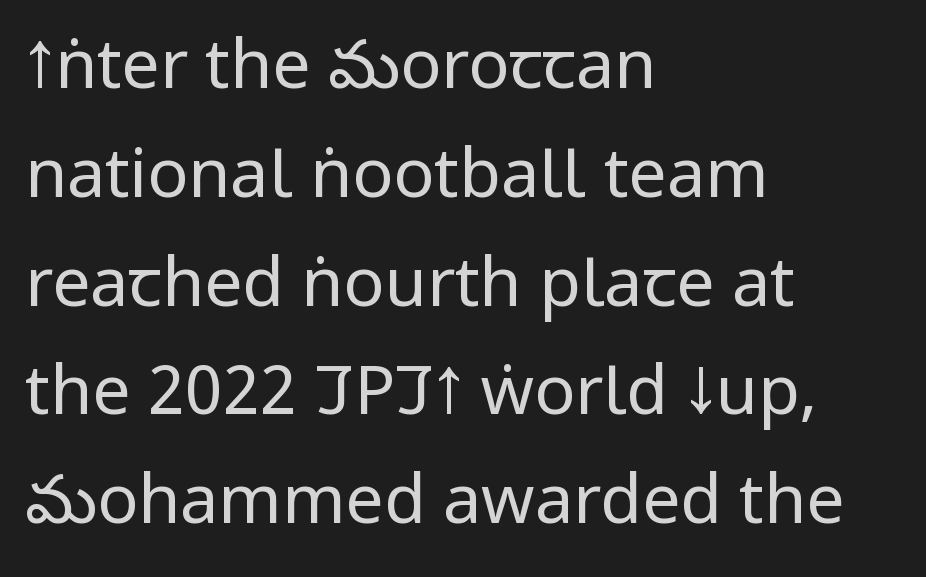
{"serif": "no", "italic": "no", "bold": "no", "weight": "regular", "width": "condensed", "stroke_contrast": "low", "x_height": "large", "monospaced": "no", "underline": "no", "align": "left", "line_spacing": "normal", "line_spacing_ratio": 1.6, "letter_spacing": "normal", "letter_spacing_em": 0.0, "glyph_px": 68}
